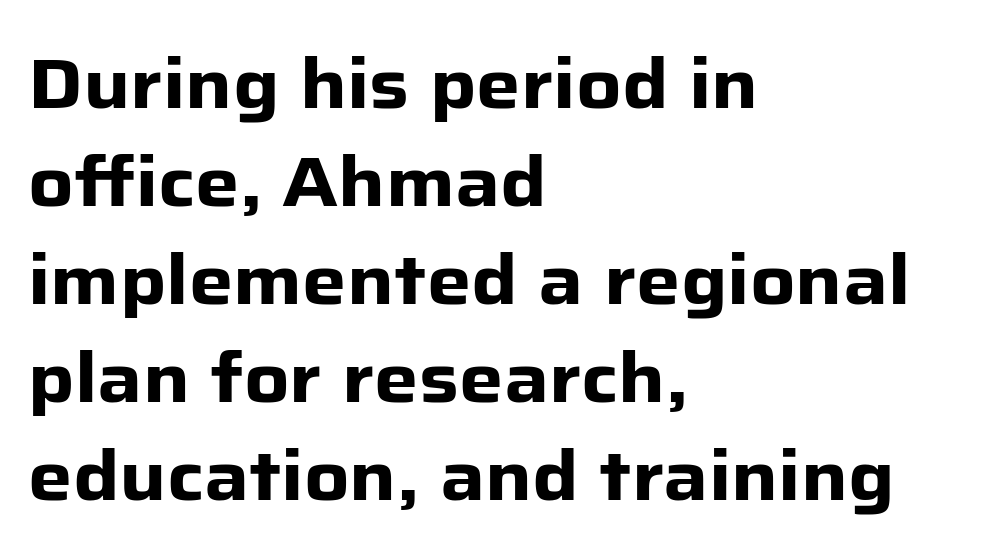
{"serif": "no", "italic": "no", "bold": "yes", "weight": "heavy", "width": "normal", "stroke_contrast": "low", "x_height": "medium", "monospaced": "no", "underline": "no", "align": "left", "line_spacing": "normal", "line_spacing_ratio": 1.4, "letter_spacing": "normal", "letter_spacing_em": 0.0, "glyph_px": 70}
